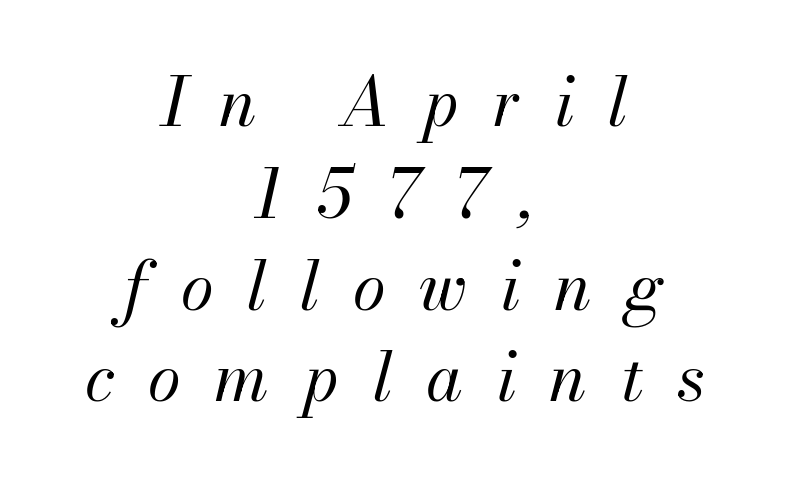
The image shows 67 px regular-weight type, italic (leaning right); set centered, normal line spacing (1.37x), unusually wide letter spacing (+0.5 em), not underlined; medium stroke contrast and a small x-height.
